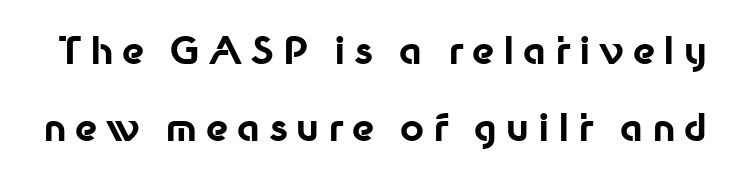
The image shows 37 px bold sans-serif type, upright; set loose line spacing (2.08x), unusually wide letter spacing (+0.23 em), not underlined; low stroke contrast and a medium x-height.
